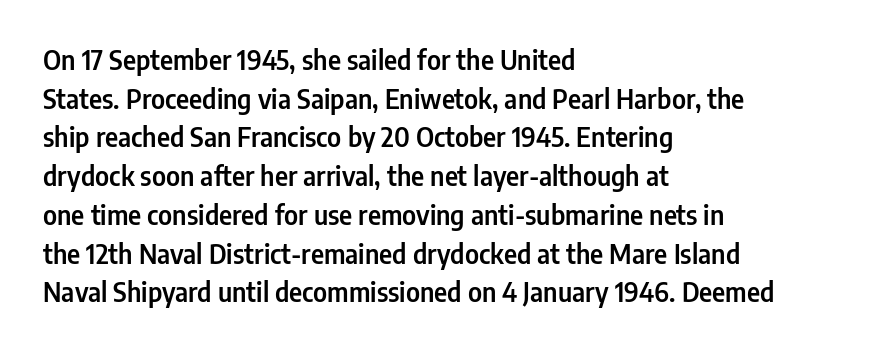
The image shows 26 px text type, upright; set left-aligned, normal line spacing (1.49x), normal letter spacing, not underlined.
